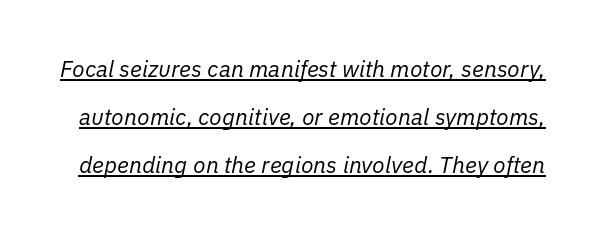
{"italic": "yes", "lean": "right", "slant_degrees": 11, "bold": "no", "underline": "yes", "line_spacing": "loose", "line_spacing_ratio": 2.09, "letter_spacing": "normal", "letter_spacing_em": 0.0, "glyph_px": 23}
